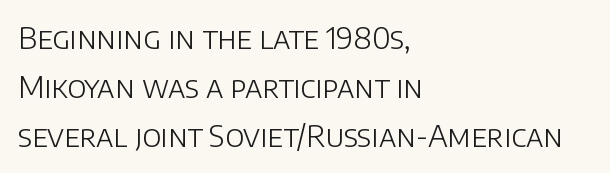
The image shows 30 px light sans-serif type, upright; set left-aligned, normal line spacing (1.64x), normal letter spacing, not underlined; low stroke contrast and a large x-height.
